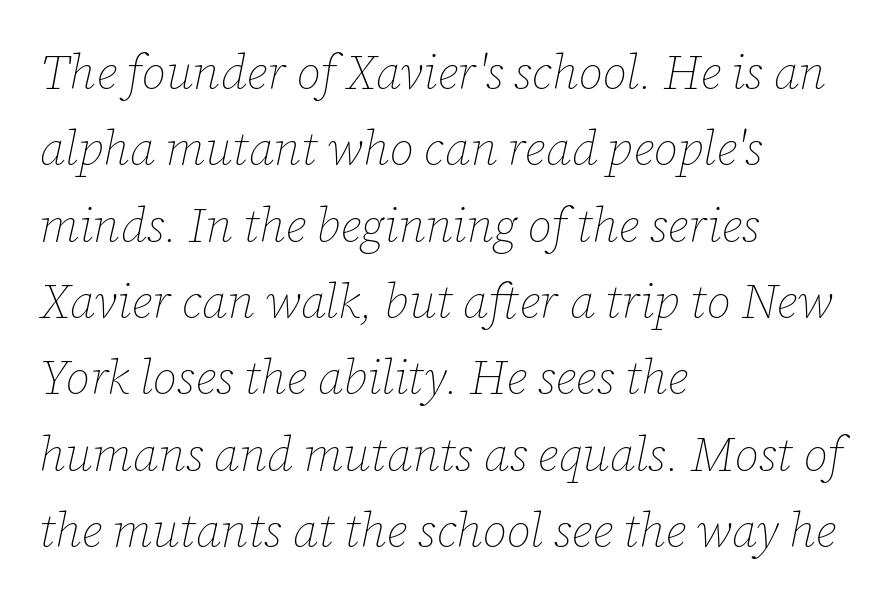
The image shows 48 px thin type, italic (leaning right); set left-aligned, normal line spacing (1.59x), normal letter spacing, not underlined; low stroke contrast and a medium x-height.
